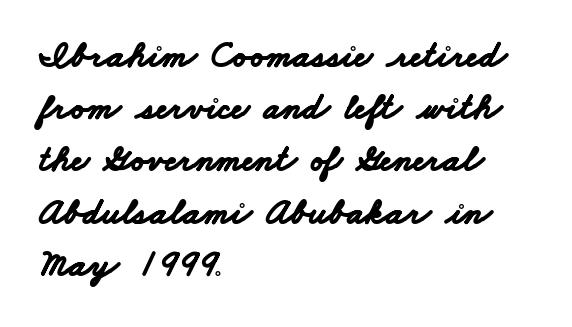
Q: Is the text bold? A: Yes.
Q: Is the typeface a serif or a sans-serif typeface? A: Sans-serif.
Q: Is the text underlined? A: No.
Q: How is the paragraph aligned? A: Left-aligned.
Q: Is the spacing between letters normal or unusually wide? A: Normal.
Q: Is the spacing between lines tight, normal or loose? A: Normal.
Q: Width (condensed, normal, or wide)? A: Wide.
Q: Stroke contrast? A: Low.
Q: x-height? A: Small.
Q: Monospaced? A: No.
